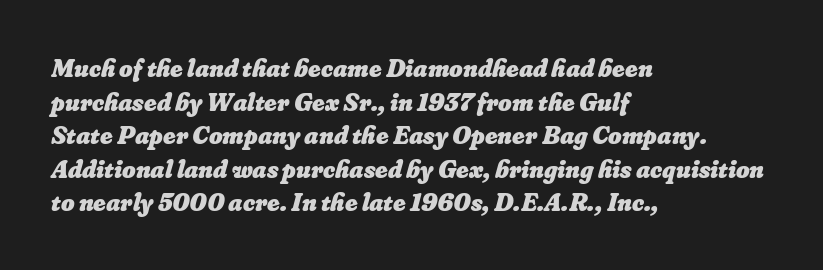
Unmarked baselines from the first word to the last. Line starts are locked; line ends wander. The characters look thick and weighty, a clear bold. Rows of type keep a routine distance in the vertical direction.
